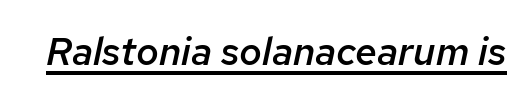
The image shows 39 px semibold type, italic (leaning right); set normal letter spacing, underlined; low stroke contrast and a medium x-height.
